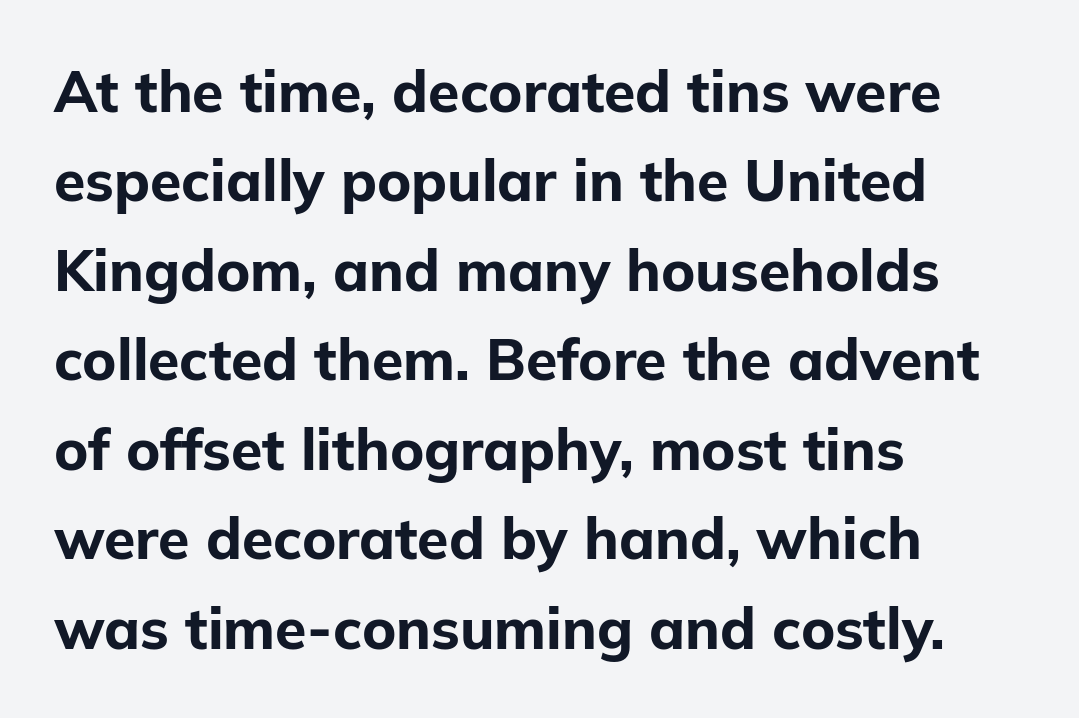
{"serif": "no", "italic": "no", "bold": "yes", "weight": "bold", "width": "normal", "stroke_contrast": "low", "x_height": "medium", "monospaced": "no", "underline": "no", "align": "left", "line_spacing": "normal", "line_spacing_ratio": 1.57, "letter_spacing": "normal", "letter_spacing_em": 0.0, "glyph_px": 57}
